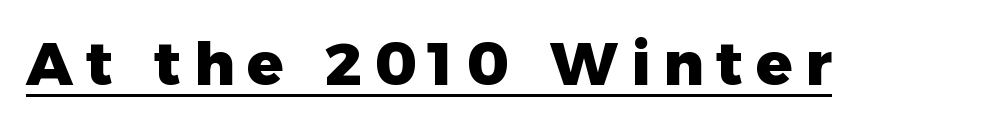
The image shows 60 px heavy sans-serif type, upright; set unusually wide letter spacing (+0.21 em), underlined; low stroke contrast and a medium x-height.
